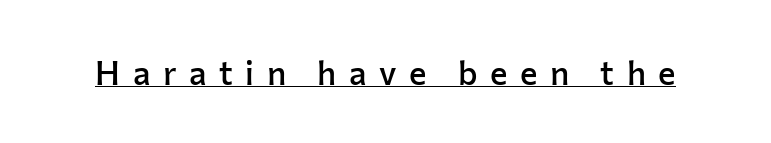
Q: Is the text bold? A: Semi-bold.
Q: Is the text italic (slanted)? A: No, it is upright.
Q: Is the typeface a serif or a sans-serif typeface? A: Sans-serif.
Q: Is the text underlined? A: Yes.
Q: Is the spacing between letters normal or unusually wide? A: Unusually wide.
Q: Width (condensed, normal, or wide)? A: Normal.
Q: Stroke contrast? A: Low.
Q: x-height? A: Medium.
Q: Monospaced? A: No.
